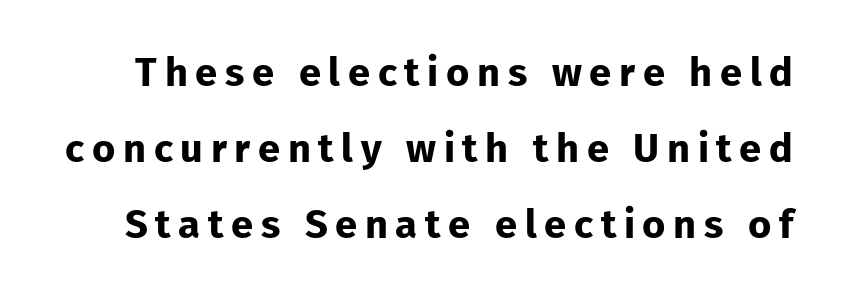
The image shows 40 px bold sans-serif type, upright; set loose line spacing (1.9x), not underlined; low stroke contrast and a medium x-height.
